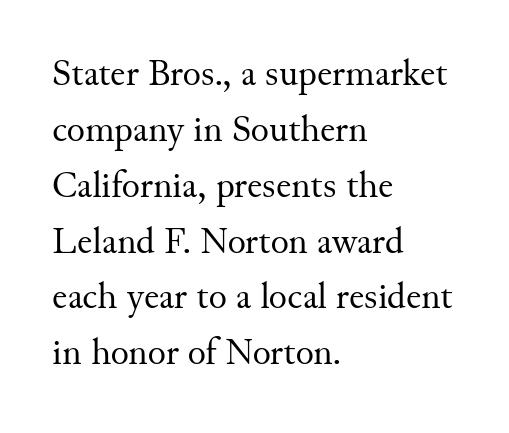
{"serif": "yes", "italic": "no", "bold": "no", "weight": "regular", "width": "normal", "stroke_contrast": "medium", "x_height": "small", "monospaced": "no", "underline": "no", "align": "left", "line_spacing": "normal", "line_spacing_ratio": 1.47, "letter_spacing": "normal", "letter_spacing_em": 0.0, "glyph_px": 38}
